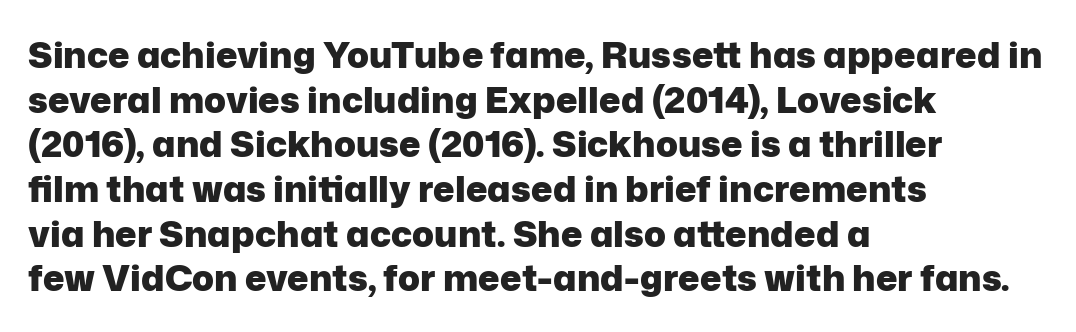
Set as a true bold cut, around the 700 mark. Font category for this specimen: sans-serif. Each letter keeps its own natural width here, so spacing adapts to shape. The gaps between neighbouring characters are ordinary and unremarkable. Do the letters lean? They stand straight.
